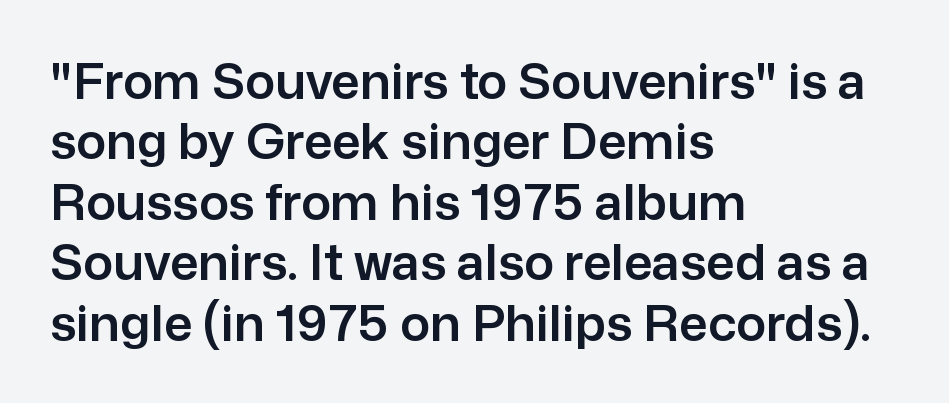
The image shows 50 px sans-serif type, upright; set left-aligned, line spacing 1.21x, normal letter spacing, not underlined; low stroke contrast and a medium x-height.
